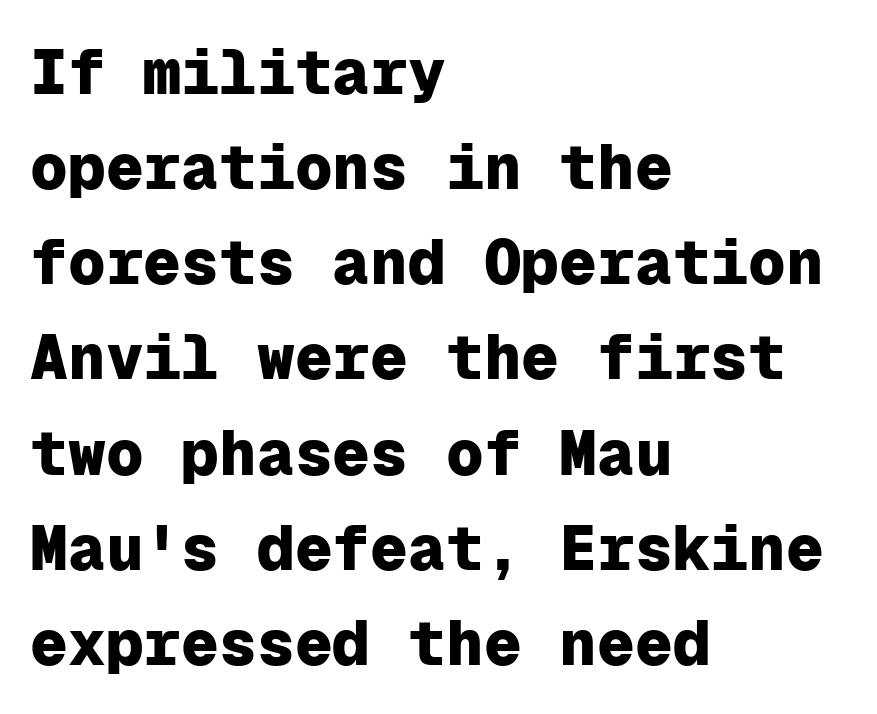
{"serif": "no", "italic": "no", "bold": "yes", "weight": "heavy", "width": "normal", "stroke_contrast": "low", "x_height": "medium", "monospaced": "yes", "underline": "no", "align": "left", "line_spacing": "normal", "line_spacing_ratio": 1.51, "letter_spacing": "normal", "letter_spacing_em": 0.0, "glyph_px": 63}
